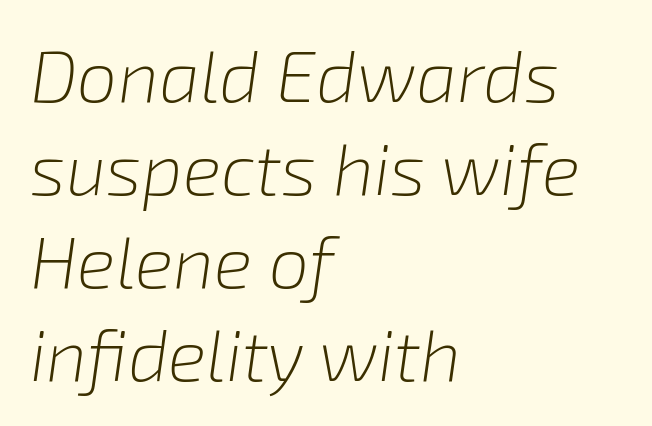
Descenders are the only things crossing below the line. The typeface has the unassuming heft of standard copy or less. You could not count columns in this text — the font is proportionally spaced. Looking at the ascenders, they clearly lean. Whoever set this chose a conventional vertical rhythm. The rag falls on the right side of this text block.
